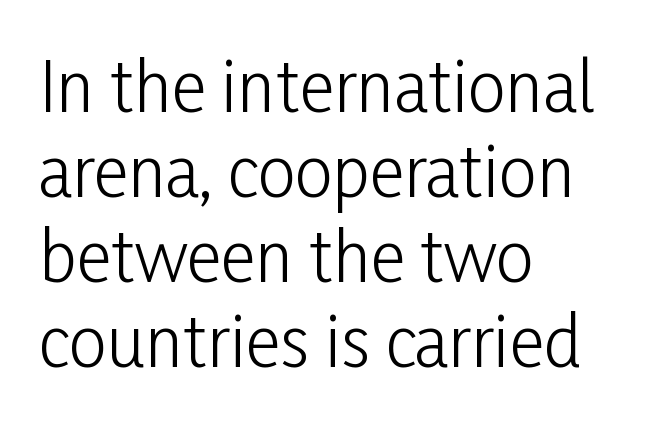
{"serif": "no", "italic": "no", "bold": "no", "weight": "light", "width": "condensed", "stroke_contrast": "low", "x_height": "medium", "monospaced": "no", "underline": "no", "align": "left", "line_spacing": "normal", "line_spacing_ratio": 1.25, "letter_spacing": "normal", "letter_spacing_em": 0.0, "glyph_px": 68}
